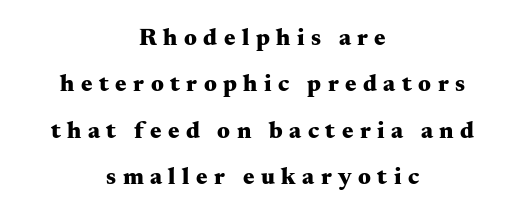
Q: Is the text bold? A: Yes.
Q: Is the text italic (slanted)? A: No, it is upright.
Q: Is the text underlined? A: No.
Q: How is the paragraph aligned? A: Centered.
Q: Is the spacing between letters normal or unusually wide? A: Unusually wide.
Q: Is the spacing between lines tight, normal or loose? A: Loose.
